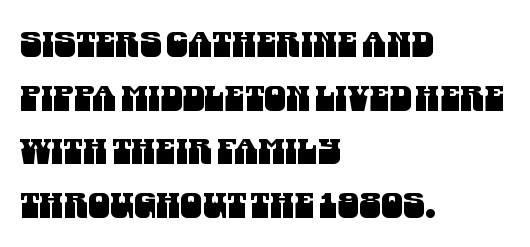
No feet cap the strokes, marking this as sans-serif type. Look at the tracking — it's just the regular setting, nothing added. Looks like regular typesetting: each glyph gets only the width it needs. Every row of glyphs begins at an identical x-position on the left. Plain, unruled lines of type. The block of text has a typical density, with ordinary space between rows.
